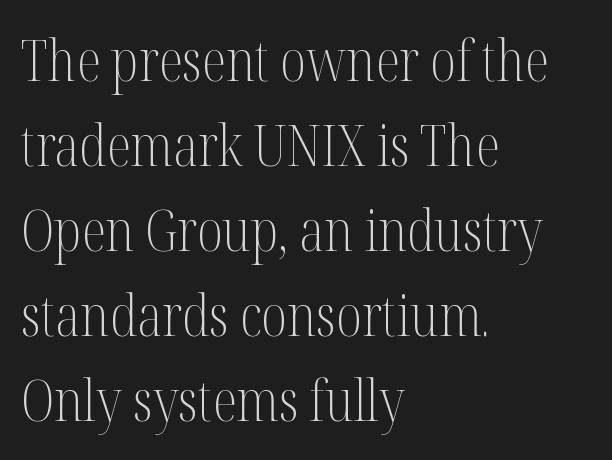
Designer's note — italics off, roman on. Typeset ragged right — the left edge is the straight one. These lines keep a tight, regular rhythm from letter to letter. Weight: regular or lighter. Each letter keeps its own natural width here, so spacing adapts to shape. Regarding leading, the lines here are spaced in the standard way.
